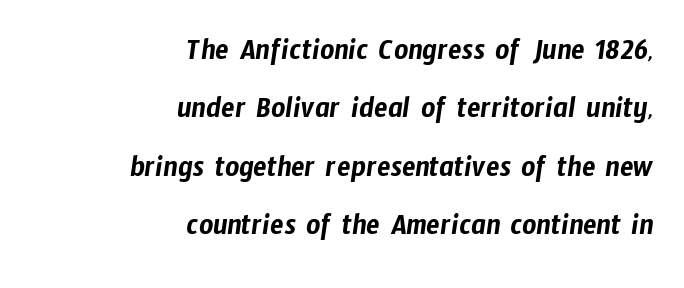
The image shows 31 px condensed sans-serif type; set right-aligned, line spacing 1.88x, normal letter spacing, not underlined; low stroke contrast and a medium x-height.
